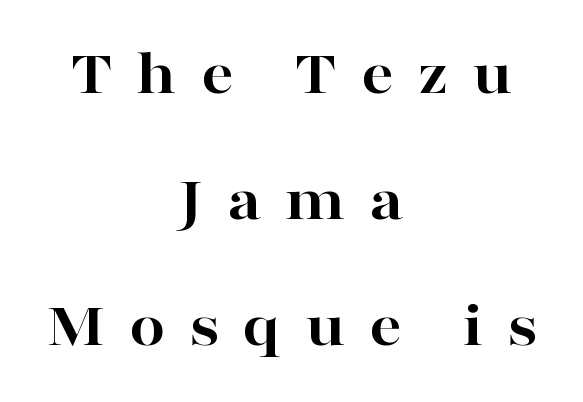
Q: Is the text bold? A: Yes.
Q: Is the text italic (slanted)? A: No, it is upright.
Q: Is the typeface a serif or a sans-serif typeface? A: Serif.
Q: Is the text underlined? A: No.
Q: How is the paragraph aligned? A: Centered.
Q: Is the spacing between letters normal or unusually wide? A: Unusually wide.
Q: Is the spacing between lines tight, normal or loose? A: Loose.
Q: Width (condensed, normal, or wide)? A: Wide.
Q: Stroke contrast? A: High.
Q: x-height? A: Medium.
Q: Monospaced? A: No.
